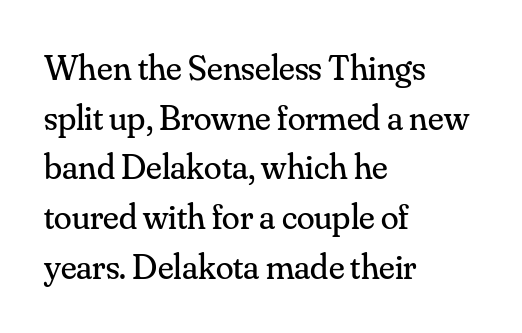
Q: Is the text bold? A: No.
Q: Is the text italic (slanted)? A: No, it is upright.
Q: Is the typeface a serif or a sans-serif typeface? A: Serif.
Q: Is the text underlined? A: No.
Q: How is the paragraph aligned? A: Left-aligned.
Q: Is the spacing between letters normal or unusually wide? A: Normal.
Q: Is the spacing between lines tight, normal or loose? A: Normal.
Q: Width (condensed, normal, or wide)? A: Normal.
Q: Stroke contrast? A: Medium.
Q: x-height? A: Small.
Q: Monospaced? A: No.
